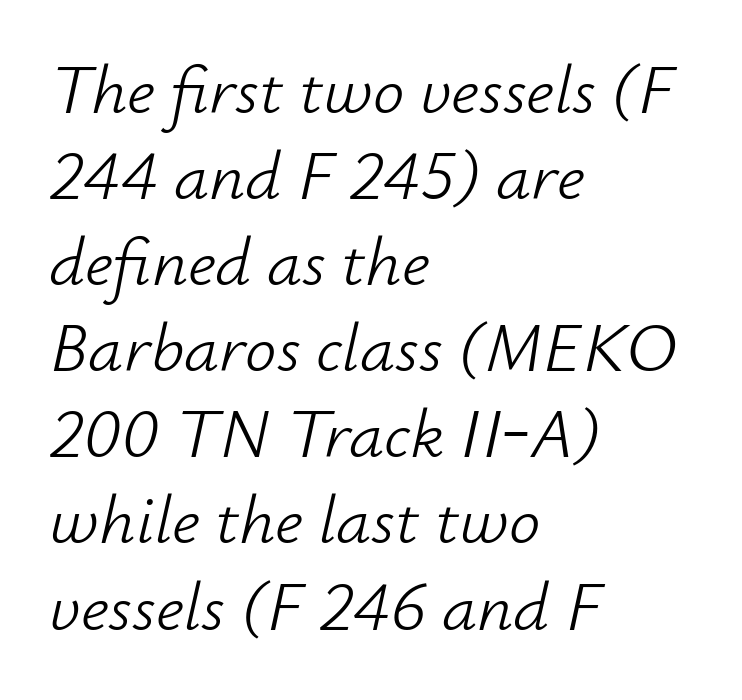
Q: Is the text bold? A: No.
Q: Is the text italic (slanted)? A: Yes, it leans right by about 12 degrees.
Q: Is the text underlined? A: No.
Q: How is the paragraph aligned? A: Left-aligned.
Q: Is the spacing between letters normal or unusually wide? A: Normal.
Q: Width (condensed, normal, or wide)? A: Normal.
Q: Stroke contrast? A: Low.
Q: x-height? A: Small.
Q: Monospaced? A: No.
